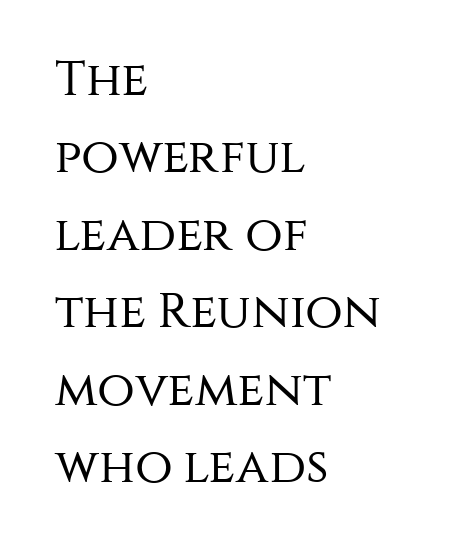
The image shows 49 px regular-weight sans-serif type, upright; set left-aligned, normal line spacing (1.58x), normal letter spacing, not underlined; medium stroke contrast and a large x-height.
